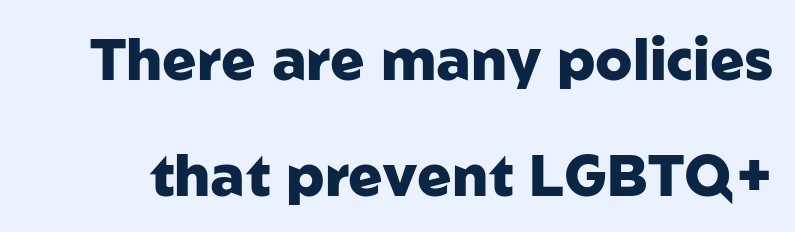
Q: Is the text bold? A: Yes.
Q: Is the text italic (slanted)? A: No, it is upright.
Q: Is the typeface a serif or a sans-serif typeface? A: Sans-serif.
Q: Is the text underlined? A: No.
Q: Is the spacing between letters normal or unusually wide? A: Normal.
Q: Is the spacing between lines tight, normal or loose? A: Loose.
Q: Width (condensed, normal, or wide)? A: Normal.
Q: Stroke contrast? A: Low.
Q: x-height? A: Medium.
Q: Monospaced? A: No.
